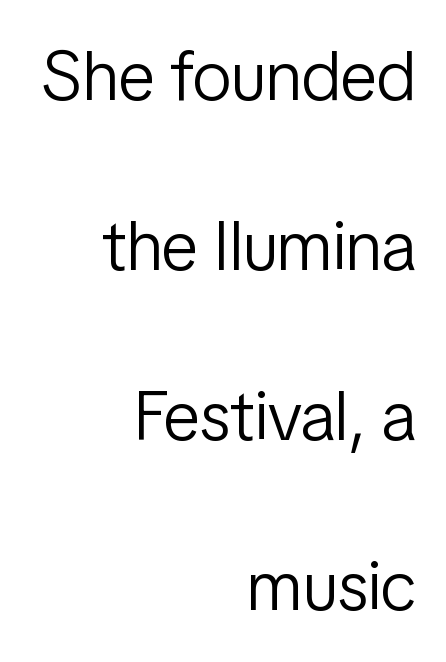
Q: Is the text bold? A: No.
Q: Is the text italic (slanted)? A: No, it is upright.
Q: Is the typeface a serif or a sans-serif typeface? A: Sans-serif.
Q: Is the text underlined? A: No.
Q: How is the paragraph aligned? A: Right-aligned.
Q: Is the spacing between letters normal or unusually wide? A: Normal.
Q: Is the spacing between lines tight, normal or loose? A: Loose.
Q: Width (condensed, normal, or wide)? A: Condensed.
Q: Stroke contrast? A: Low.
Q: x-height? A: Medium.
Q: Monospaced? A: No.
